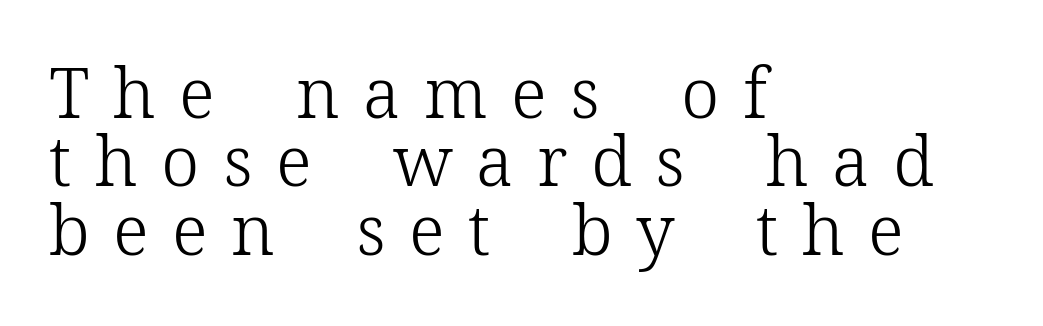
{"serif": "yes", "italic": "no", "bold": "no", "weight": "light", "width": "normal", "stroke_contrast": "low", "x_height": "medium", "monospaced": "no", "underline": "no", "align": "left", "line_spacing": "tight", "line_spacing_ratio": 0.99, "letter_spacing": "wide", "letter_spacing_em": 0.34, "glyph_px": 69}
